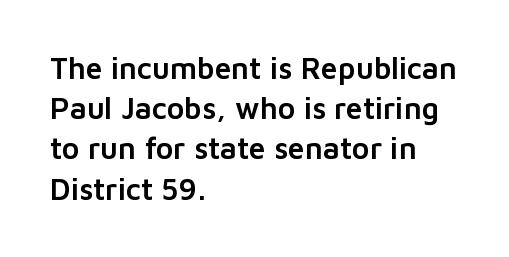
Q: Is the text italic (slanted)? A: No, it is upright.
Q: Is the typeface a serif or a sans-serif typeface? A: Sans-serif.
Q: Is the text underlined? A: No.
Q: How is the paragraph aligned? A: Left-aligned.
Q: Is the spacing between letters normal or unusually wide? A: Normal.
Q: Is the spacing between lines tight, normal or loose? A: Normal.
Q: Width (condensed, normal, or wide)? A: Normal.
Q: Stroke contrast? A: Low.
Q: x-height? A: Medium.
Q: Monospaced? A: No.
